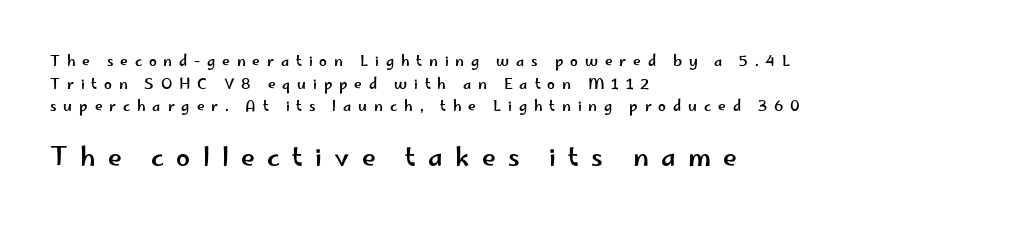
{"italic": "no", "underline": "no", "align": "left", "line_spacing": "normal", "line_spacing_ratio": 1.62, "letter_spacing": "wide", "letter_spacing_em": 0.49, "larger_block": "second", "size_ratio": 1.79, "glyph_px": 25}
